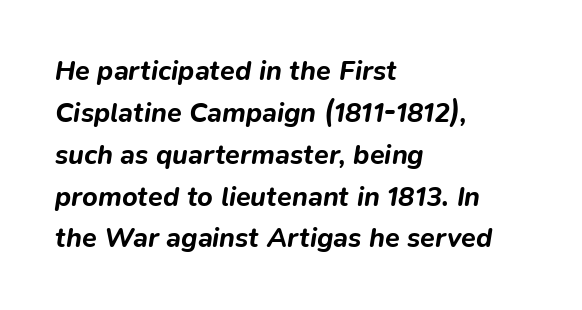
On the weight axis this lands at bold, roughly 700. The foot of each line stays bare and open. The rendering anchors every line to the left-hand side. What stands out about the letter spacing? Nothing — it is the standard amount. Compared with ordinary roman type, these characters are visibly tilted.
